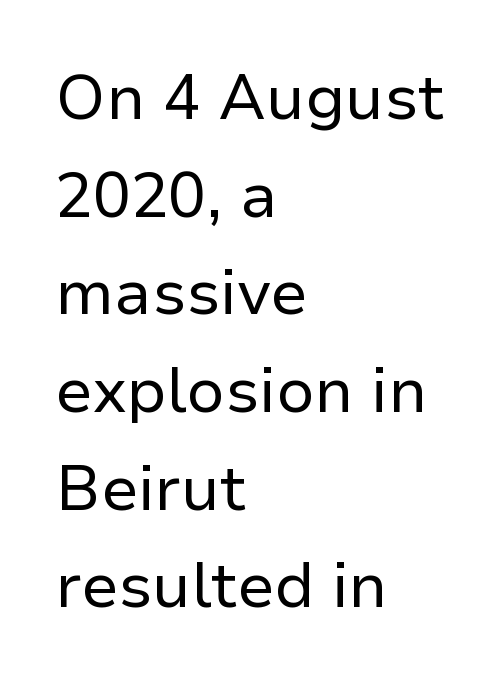
Q: Is the text bold? A: No.
Q: Is the text italic (slanted)? A: No, it is upright.
Q: Is the typeface a serif or a sans-serif typeface? A: Sans-serif.
Q: Is the text underlined? A: No.
Q: How is the paragraph aligned? A: Left-aligned.
Q: Is the spacing between letters normal or unusually wide? A: Normal.
Q: Is the spacing between lines tight, normal or loose? A: Normal.
Q: Width (condensed, normal, or wide)? A: Normal.
Q: Stroke contrast? A: Low.
Q: x-height? A: Medium.
Q: Monospaced? A: No.
